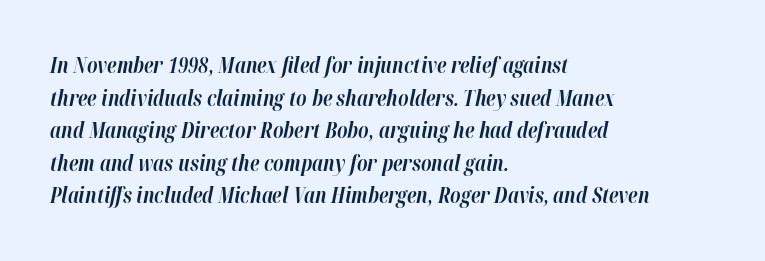
Q: Is the text bold? A: Yes.
Q: Is the text italic (slanted)? A: Yes, it leans right by about 12 degrees.
Q: Is the text underlined? A: No.
Q: How is the paragraph aligned? A: Left-aligned.
Q: Is the spacing between letters normal or unusually wide? A: Normal.
Q: Is the spacing between lines tight, normal or loose? A: Normal.
